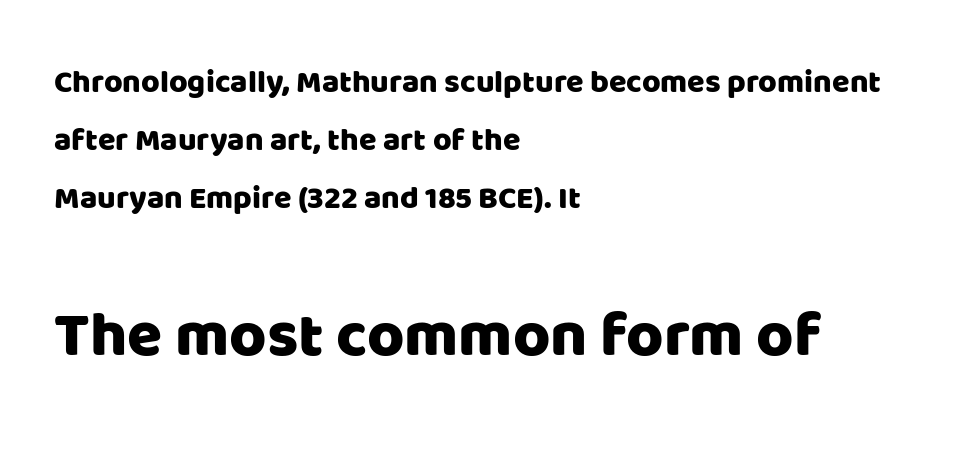
The image shows 64 px sans-serif type, upright; set left-aligned, line spacing 1.81x, normal letter spacing, not underlined; the second (bottom) block is 2.0x larger; low stroke contrast and a large x-height.
